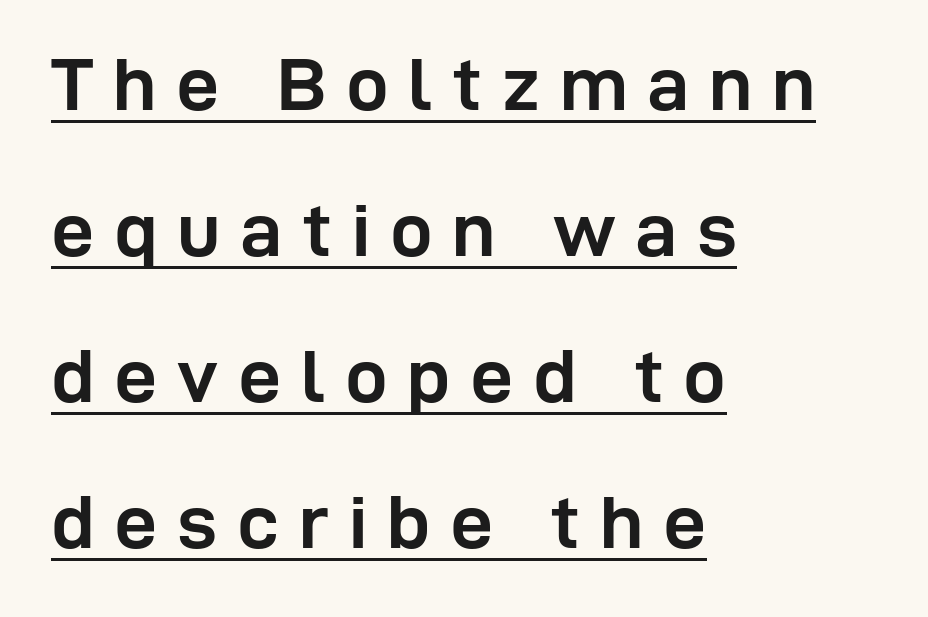
Q: Is the text bold? A: Yes.
Q: Is the text italic (slanted)? A: No, it is upright.
Q: Is the typeface a serif or a sans-serif typeface? A: Sans-serif.
Q: Is the text underlined? A: Yes.
Q: How is the paragraph aligned? A: Left-aligned.
Q: Is the spacing between letters normal or unusually wide? A: Unusually wide.
Q: Is the spacing between lines tight, normal or loose? A: Loose.
Q: Width (condensed, normal, or wide)? A: Normal.
Q: Stroke contrast? A: Low.
Q: x-height? A: Medium.
Q: Monospaced? A: No.
